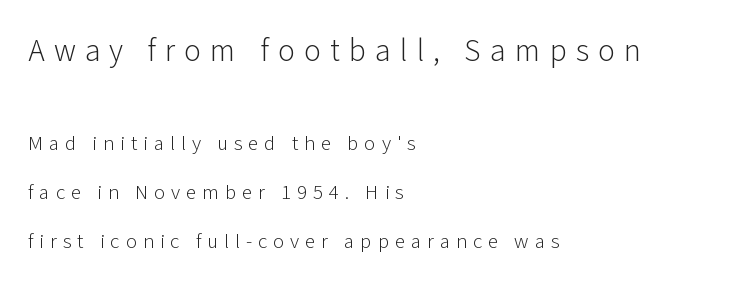
{"serif": "no", "italic": "no", "bold": "no", "weight": "light", "width": "normal", "stroke_contrast": "low", "x_height": "medium", "monospaced": "no", "underline": "no", "align": "left", "line_spacing": "loose", "line_spacing_ratio": 2.33, "letter_spacing": "wide", "letter_spacing_em": 0.28, "larger_block": "first", "size_ratio": 1.52, "glyph_px": 32}
